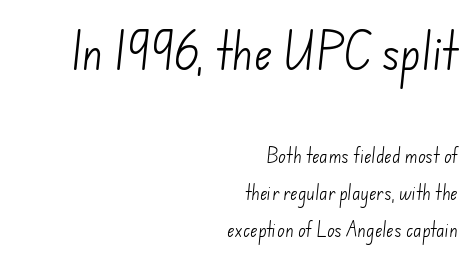
{"serif": "no", "bold": "no", "weight": "light", "width": "normal", "stroke_contrast": "low", "x_height": "small", "monospaced": "no", "underline": "no", "align": "right", "line_spacing": "loose", "line_spacing_ratio": 2.31, "letter_spacing": "normal", "letter_spacing_em": 0.0, "larger_block": "first", "size_ratio": 2.5, "glyph_px": 40}
